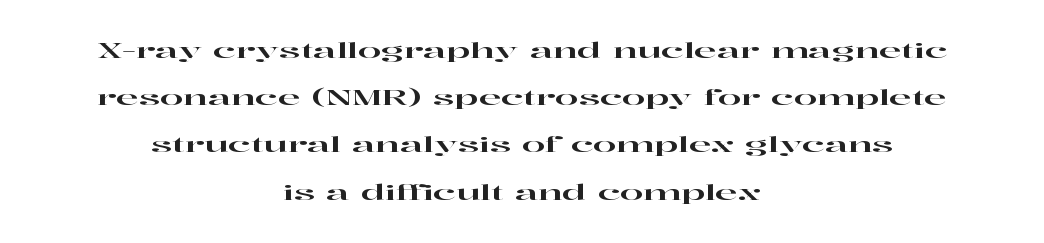
Is the block centered? Yes — each line is placed symmetrically about the middle. The designer dialed line spacing up above the default. Lines of text with bare space underneath. Characters follow at the spacing the type designer built in.
